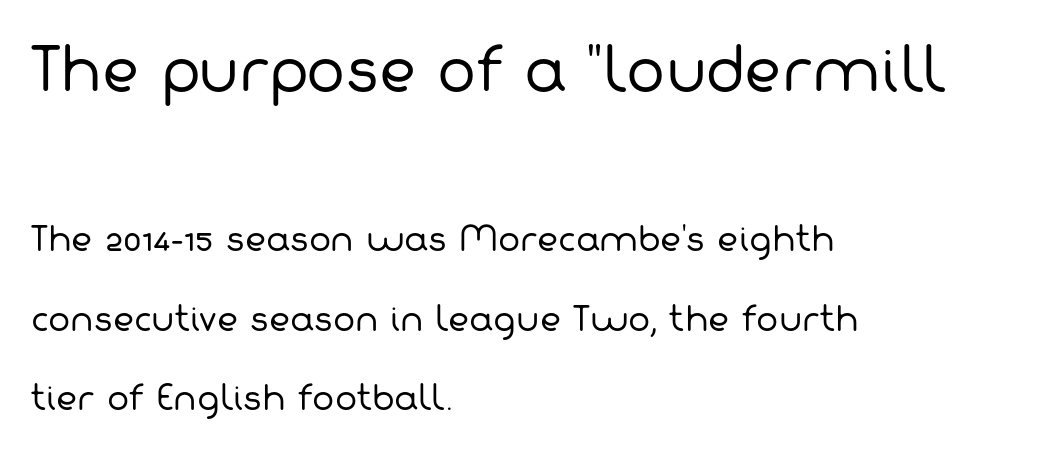
Interline gaps are noticeably wide in this sample. Only glyphs here, with clear space below each row. Tracking here is standard; glyphs follow each other at the usual distance. Two sizes are in play, and the larger belongs to the first block.
